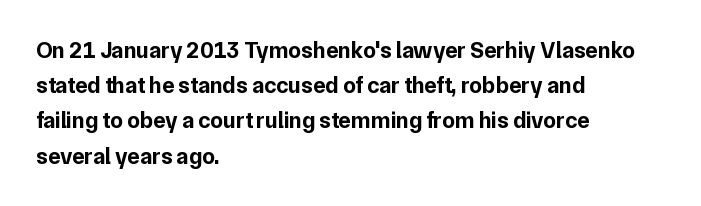
{"italic": "no", "bold": "yes", "underline": "no", "align": "left", "line_spacing": "normal", "line_spacing_ratio": 1.53, "letter_spacing": "normal", "letter_spacing_em": 0.0, "glyph_px": 23}
